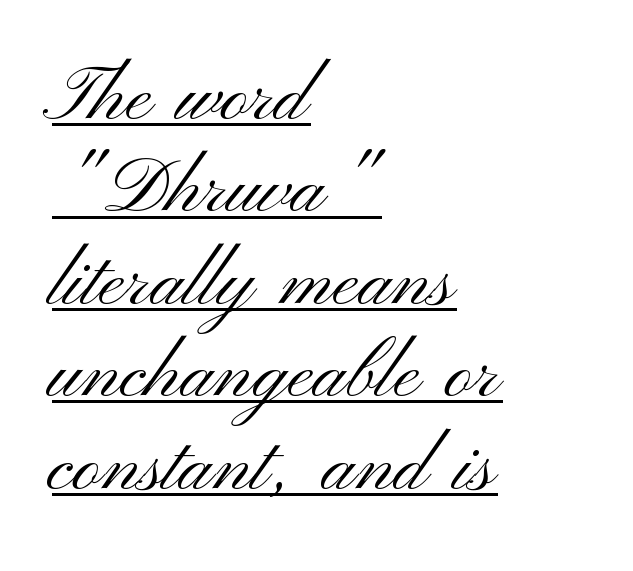
The image shows 77 px light, wide sans-serif type; set left-aligned, line spacing 1.2x, normal letter spacing, underlined; medium stroke contrast and a small x-height.
